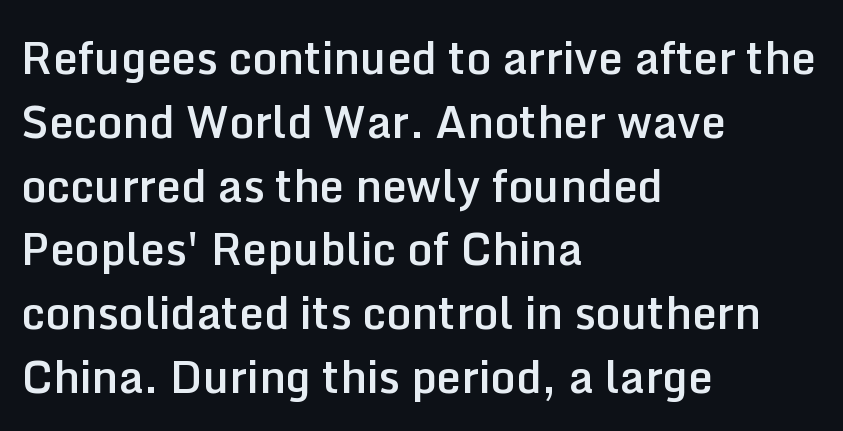
Has an underline been added? It has not. Is this a fixed-width face? No — the glyphs have proportional, varying widths. The vertical gap from one line to the next is medium. Horizontally, the lines are justified to the leading edge only.
